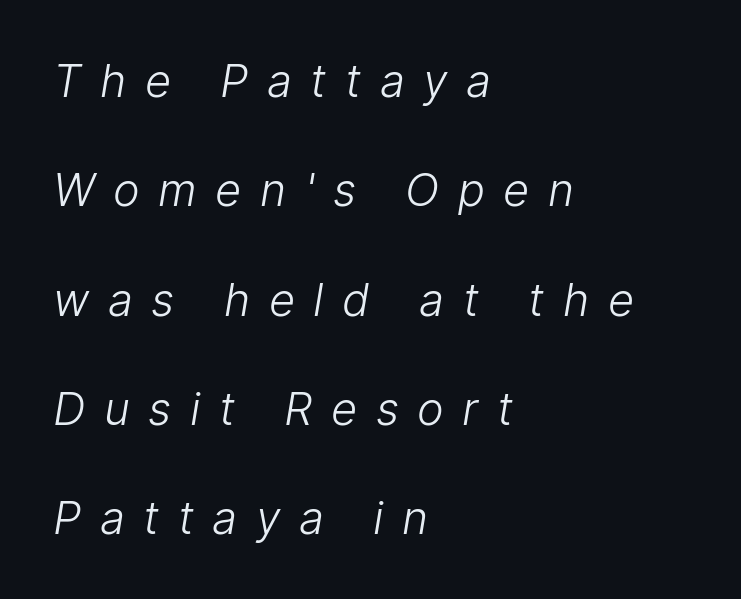
A bare baseline throughout the passage. Honestly, the rows look like they've been pulled way apart. Is this a fixed-width face? No — the glyphs have proportional, varying widths. Are there feet on the stems? There aren't — it's a sans.
